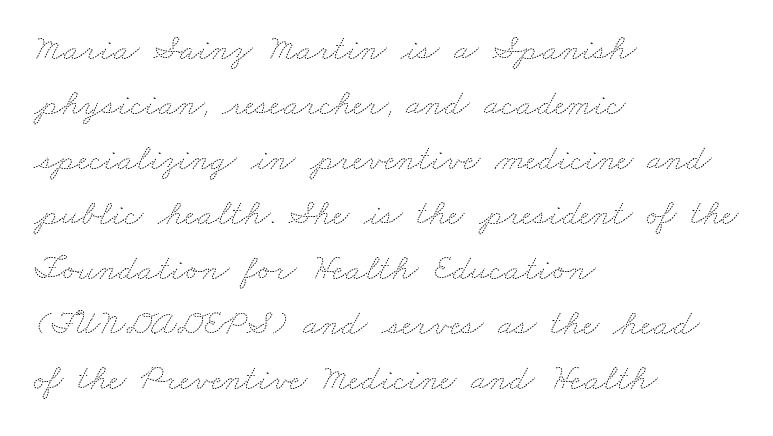
Q: Is the text bold? A: No.
Q: Is the text underlined? A: No.
Q: How is the paragraph aligned? A: Left-aligned.
Q: Is the spacing between letters normal or unusually wide? A: Normal.
Q: Is the spacing between lines tight, normal or loose? A: Normal.
Q: Width (condensed, normal, or wide)? A: Wide.
Q: Stroke contrast? A: Medium.
Q: x-height? A: Small.
Q: Monospaced? A: No.
